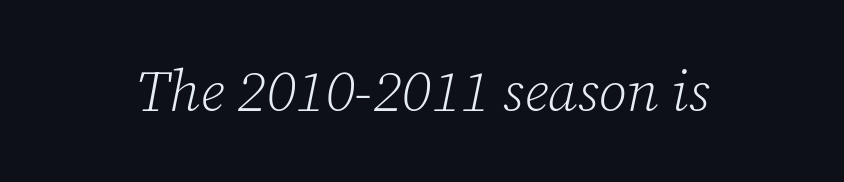
Q: Is the text bold? A: No.
Q: Is the text italic (slanted)? A: Yes, it leans right by about 12 degrees.
Q: Is the typeface a serif or a sans-serif typeface? A: Serif.
Q: Is the text underlined? A: No.
Q: Is the spacing between letters normal or unusually wide? A: Normal.
Q: Width (condensed, normal, or wide)? A: Normal.
Q: Stroke contrast? A: Low.
Q: x-height? A: Medium.
Q: Monospaced? A: No.
